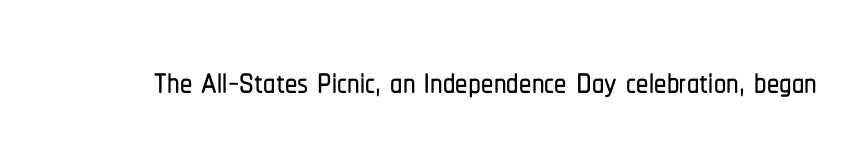
Q: Is the text italic (slanted)? A: No, it is upright.
Q: Is the typeface a serif or a sans-serif typeface? A: Sans-serif.
Q: Is the text underlined? A: No.
Q: Is the spacing between letters normal or unusually wide? A: Normal.
Q: Width (condensed, normal, or wide)? A: Condensed.
Q: Stroke contrast? A: Low.
Q: x-height? A: Medium.
Q: Monospaced? A: No.
